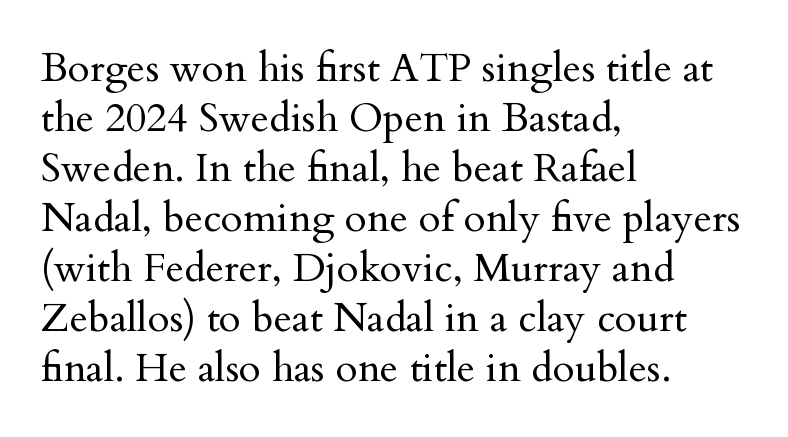
The image shows 40 px regular-weight serif type, upright; set left-aligned, normal line spacing (1.25x), normal letter spacing, not underlined; medium stroke contrast and a small x-height.
